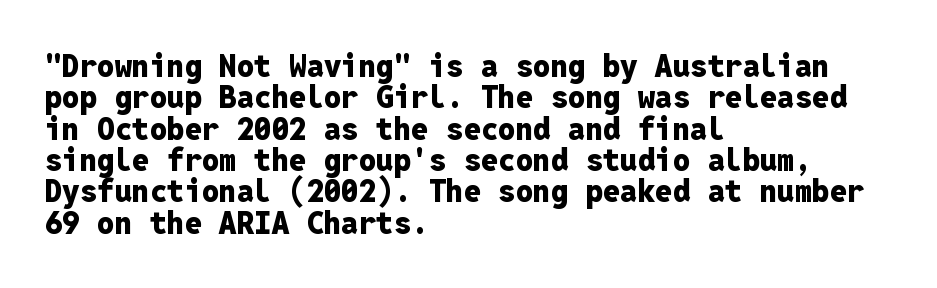
Q: Is the text bold? A: Yes.
Q: Is the text italic (slanted)? A: No, it is upright.
Q: Is the typeface a serif or a sans-serif typeface? A: Sans-serif.
Q: Is the text underlined? A: No.
Q: How is the paragraph aligned? A: Left-aligned.
Q: Is the spacing between letters normal or unusually wide? A: Normal.
Q: Is the spacing between lines tight, normal or loose? A: Tight.
Q: Width (condensed, normal, or wide)? A: Normal.
Q: Stroke contrast? A: Low.
Q: x-height? A: Medium.
Q: Monospaced? A: Yes.
